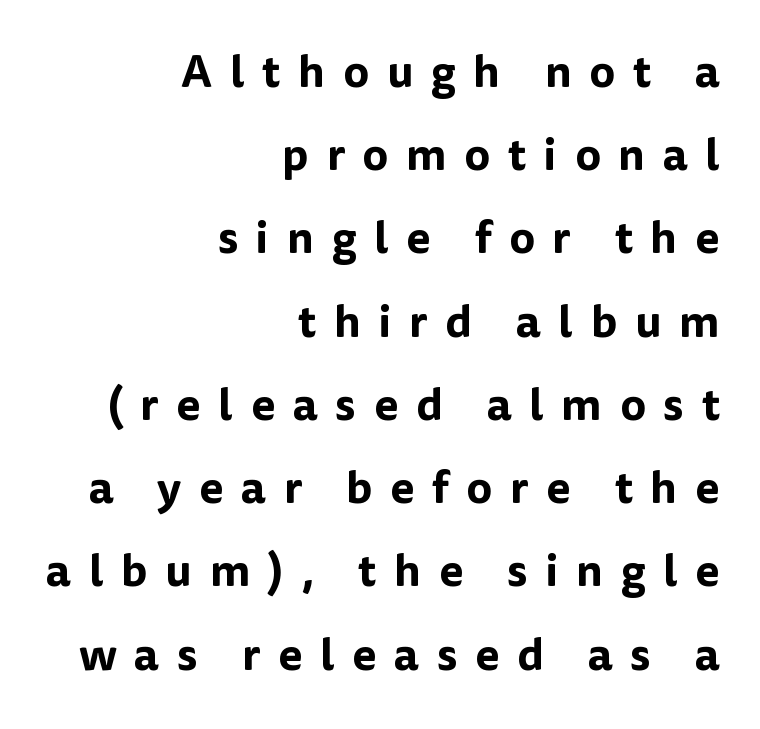
The text block is weighted toward the right margin, trailing off unevenly leftward. The lettering stays uniformly vertical, giving the passage a roman look. Glance below the letters and you will spot only blank space. Serifs: no, the terminals of the letterforms are clean. A typesetter would call this proportional, since set widths differ per character.
